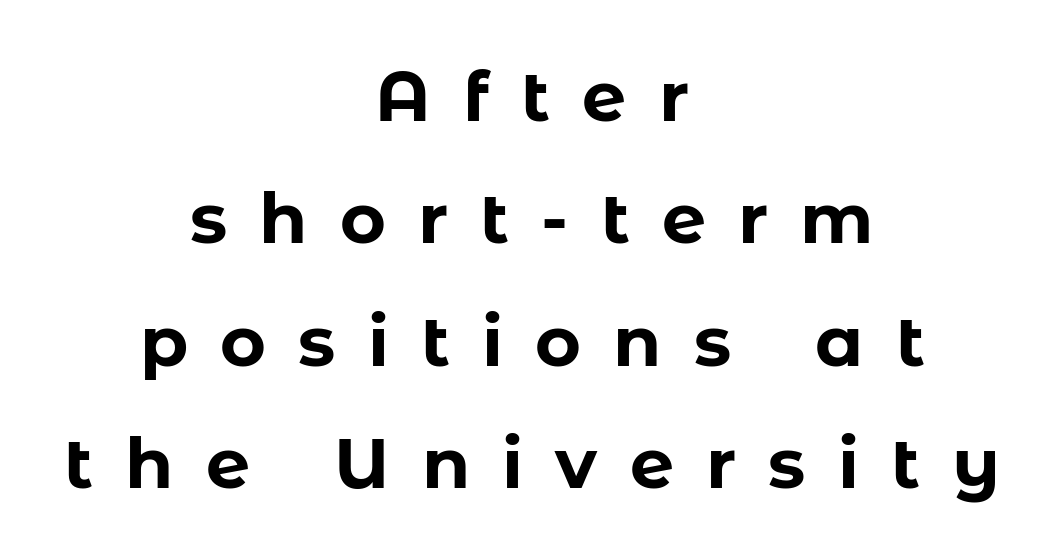
Short note: letters widely spaced. Is this a fixed-width face? No — the glyphs have proportional, varying widths. Layout note: lines centered. Type style note: lacks serifs.
